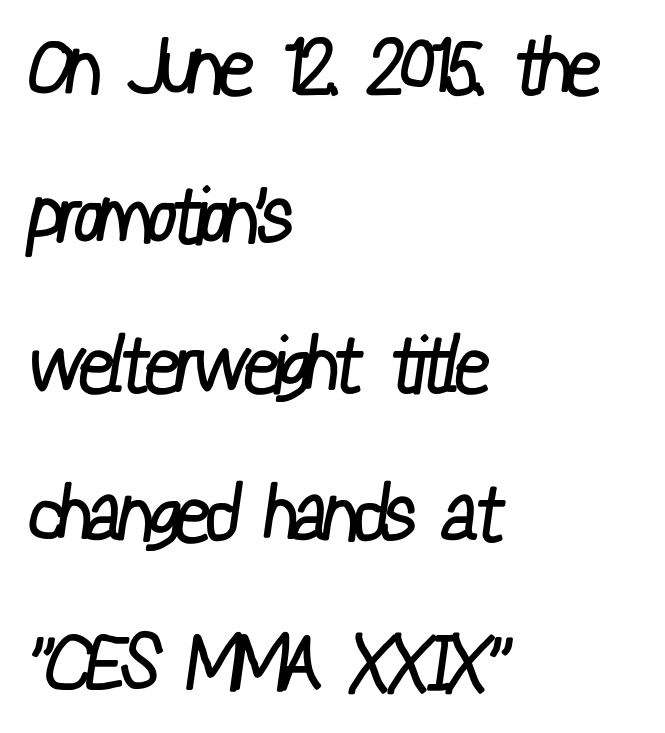
{"serif": "no", "bold": "no", "weight": "regular", "width": "condensed", "stroke_contrast": "low", "x_height": "medium", "monospaced": "no", "underline": "no", "align": "left", "line_spacing": "loose", "line_spacing_ratio": 1.91, "letter_spacing": "normal", "letter_spacing_em": 0.0, "glyph_px": 78}
